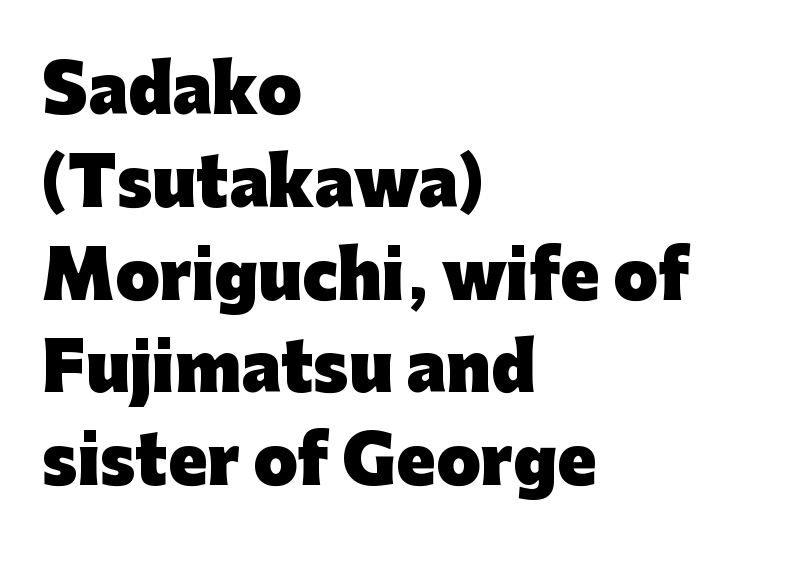
{"serif": "no", "italic": "no", "bold": "yes", "weight": "heavy", "width": "normal", "stroke_contrast": "low", "x_height": "medium", "monospaced": "no", "underline": "no", "align": "left", "line_spacing": "normal", "line_spacing_ratio": 1.45, "letter_spacing": "normal", "letter_spacing_em": 0.0, "glyph_px": 64}
